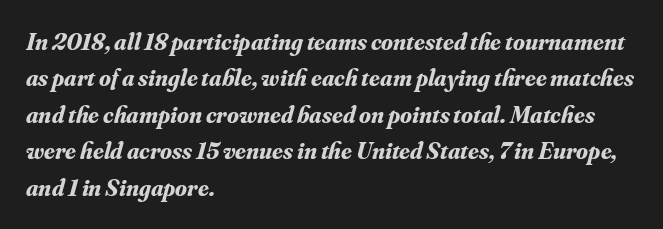
Q: Is the text bold? A: Yes.
Q: Is the text italic (slanted)? A: Yes, it leans right by about 16 degrees.
Q: Is the text underlined? A: No.
Q: How is the paragraph aligned? A: Left-aligned.
Q: Is the spacing between letters normal or unusually wide? A: Normal.
Q: Is the spacing between lines tight, normal or loose? A: Normal.
